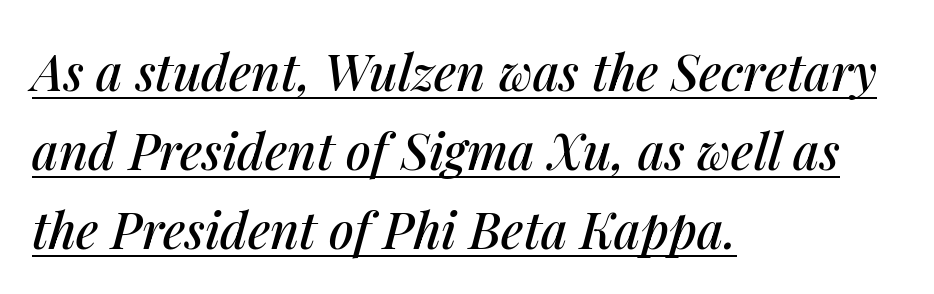
These lines keep a tight, regular rhythm from letter to letter. The compositor pushed each line to the left boundary. Varying glyph widths throughout — classic text-font behaviour. The string is rendered with underlining switched on. This is oblique type, the kind used for emphasis or titles. Line spacing here is normal.
